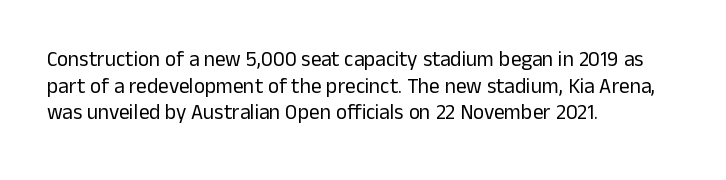
{"italic": "no", "bold": "no", "underline": "no", "align": "left", "line_spacing": "normal", "line_spacing_ratio": 1.27, "letter_spacing": "normal", "letter_spacing_em": 0.0, "glyph_px": 21}
